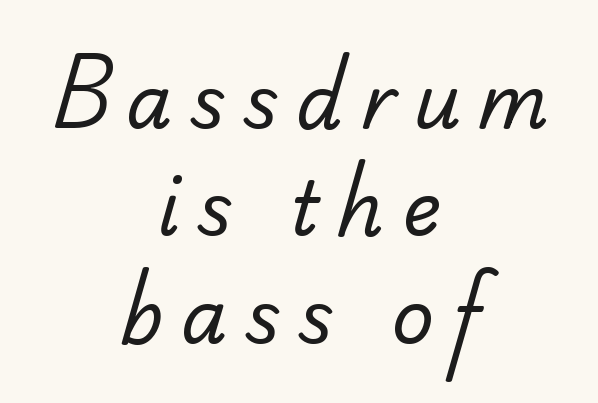
Q: Is the text bold? A: No.
Q: Is the typeface a serif or a sans-serif typeface? A: Sans-serif.
Q: Is the text underlined? A: No.
Q: How is the paragraph aligned? A: Centered.
Q: Is the spacing between letters normal or unusually wide? A: Unusually wide.
Q: Is the spacing between lines tight, normal or loose? A: Normal.
Q: Width (condensed, normal, or wide)? A: Normal.
Q: Stroke contrast? A: Low.
Q: x-height? A: Small.
Q: Monospaced? A: No.
